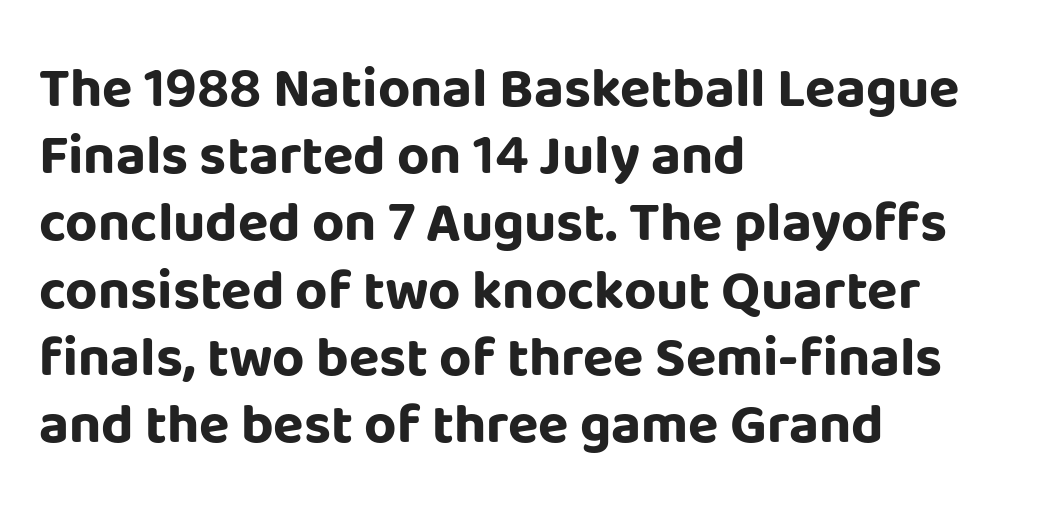
Q: Is the text bold? A: Yes.
Q: Is the text italic (slanted)? A: No, it is upright.
Q: Is the typeface a serif or a sans-serif typeface? A: Sans-serif.
Q: Is the text underlined? A: No.
Q: How is the paragraph aligned? A: Left-aligned.
Q: Is the spacing between letters normal or unusually wide? A: Normal.
Q: Width (condensed, normal, or wide)? A: Normal.
Q: Stroke contrast? A: Low.
Q: x-height? A: Large.
Q: Monospaced? A: No.
